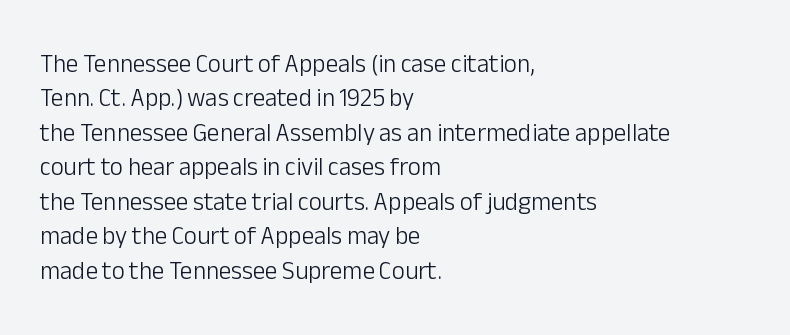
{"italic": "no", "bold": "no", "underline": "no", "align": "left", "line_spacing": "normal", "line_spacing_ratio": 1.38, "letter_spacing": "normal", "letter_spacing_em": 0.0, "glyph_px": 25}
